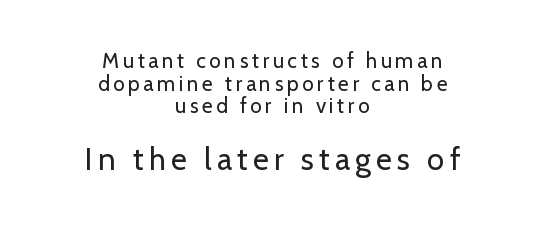
The face used here is proportionally spaced, like ordinary book or web type. The specimen omits any rule beneath the text block's lines. You get the small type first, then a jump to larger type. Regarding leading, the lines here are crowded together. Rendered with straight, roman letterforms. Look at the bottom of the vertical strokes: they stop flat, with no serifs.
